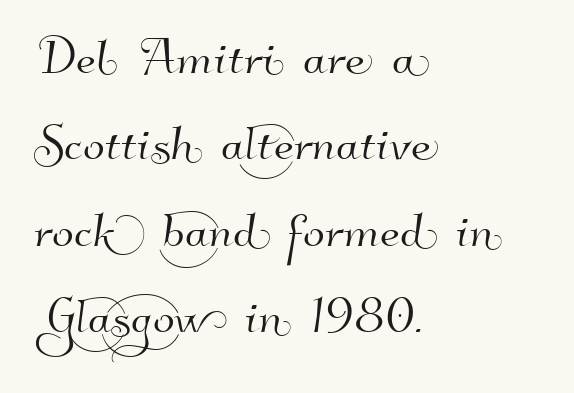
Q: Is the typeface a serif or a sans-serif typeface? A: Sans-serif.
Q: Is the text underlined? A: No.
Q: How is the paragraph aligned? A: Left-aligned.
Q: Is the spacing between letters normal or unusually wide? A: Normal.
Q: Is the spacing between lines tight, normal or loose? A: Normal.
Q: Width (condensed, normal, or wide)? A: Normal.
Q: Stroke contrast? A: High.
Q: x-height? A: Small.
Q: Monospaced? A: No.
